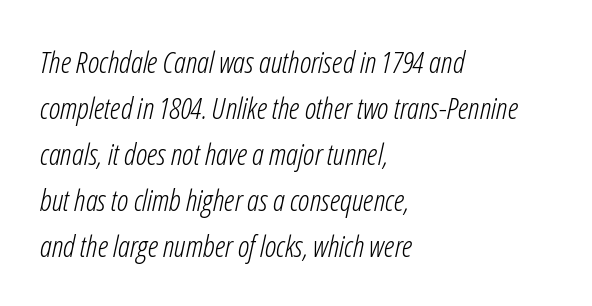
Q: Is the text bold? A: No.
Q: Is the text italic (slanted)? A: Yes, it leans right by about 12 degrees.
Q: Is the text underlined? A: No.
Q: How is the paragraph aligned? A: Left-aligned.
Q: Is the spacing between letters normal or unusually wide? A: Normal.
Q: Is the spacing between lines tight, normal or loose? A: Normal.
Q: Width (condensed, normal, or wide)? A: Condensed.
Q: Stroke contrast? A: Low.
Q: x-height? A: Medium.
Q: Monospaced? A: No.
